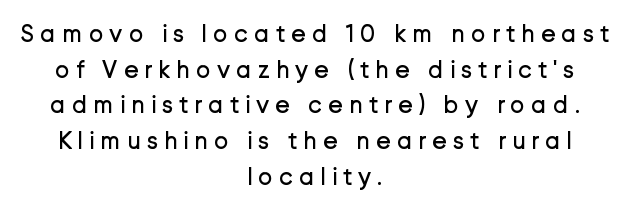
The image shows 25 px text type, upright; set centered, normal line spacing (1.43x), unusually wide letter spacing (+0.23 em), not underlined.
